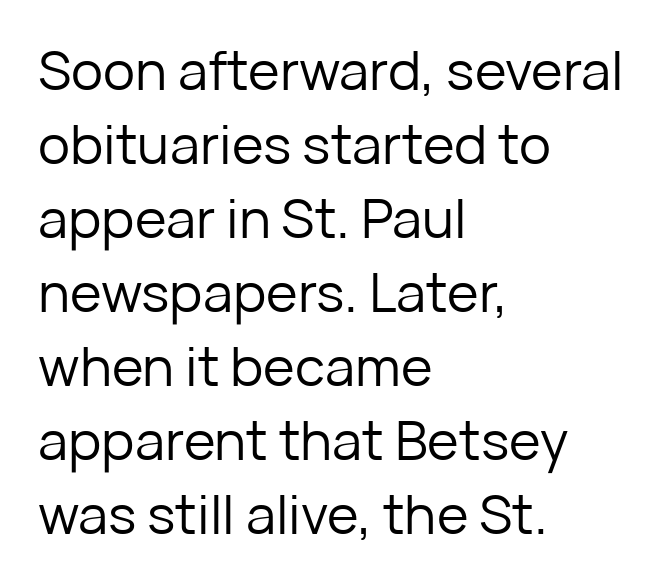
Q: Is the text bold? A: No.
Q: Is the text italic (slanted)? A: No, it is upright.
Q: Is the typeface a serif or a sans-serif typeface? A: Sans-serif.
Q: Is the text underlined? A: No.
Q: How is the paragraph aligned? A: Left-aligned.
Q: Is the spacing between letters normal or unusually wide? A: Normal.
Q: Is the spacing between lines tight, normal or loose? A: Normal.
Q: Width (condensed, normal, or wide)? A: Normal.
Q: Stroke contrast? A: Low.
Q: x-height? A: Medium.
Q: Monospaced? A: No.
